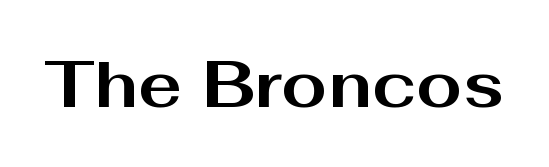
Rendered with straight, roman letterforms. The face used here is a sans, in the tradition of grotesques and geometrics. Words appear dense and cohesive because spacing is normal. Character widths vary here, with narrow letters taking less room than wide ones. Glance below the letters and you will spot only blank space.
